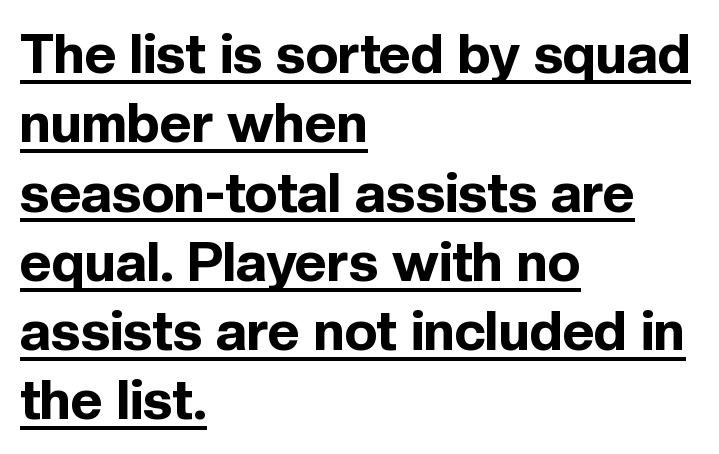
A dark, heavy texture on the line: the type is bold. When letters stand straight like this, we call the style roman or upright. You can see a thin bar hugging the bottom of the glyphs. Notice how descenders clear the ascenders below comfortably — that's standard leading.
